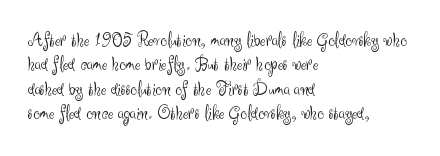
The image shows 20 px text type, upright; set left-aligned, line spacing 1.22x, normal letter spacing, not underlined.
